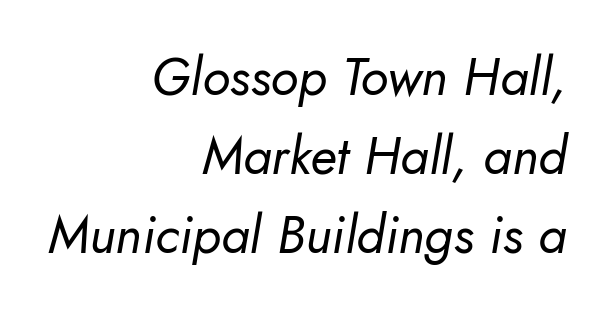
The image shows 52 px regular-weight type, italic (leaning right); set right-aligned, normal line spacing (1.52x), normal letter spacing, not underlined; low stroke contrast and a small x-height.
